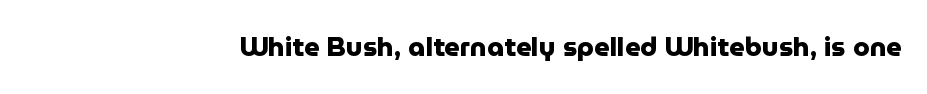
What stands out about the letter spacing? Nothing — it is the standard amount. No italicization has been applied; the sample stays upright. The gap between lines stays unmarked. Thick stems and heavy bowls — unmistakably bold.
